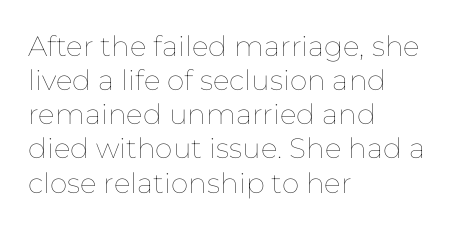
{"italic": "no", "bold": "no", "weight": "thin", "width": "normal", "stroke_contrast": "low", "x_height": "medium", "monospaced": "no", "underline": "no", "align": "left", "line_spacing_ratio": 1.22, "letter_spacing": "normal", "letter_spacing_em": 0.0, "glyph_px": 28}
